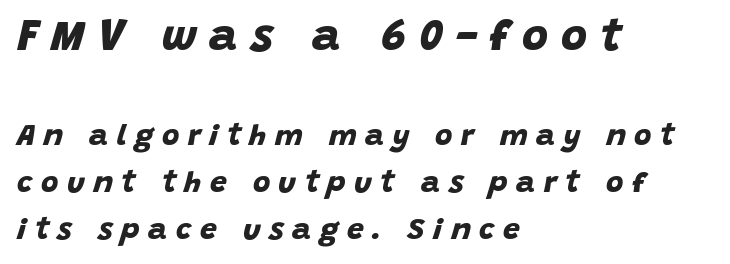
The image shows 45 px bold sans-serif type; set left-aligned, normal line spacing (1.56x), unusually wide letter spacing (+0.28 em), not underlined; the first (top) block is 1.5x larger; low stroke contrast and a large x-height.
